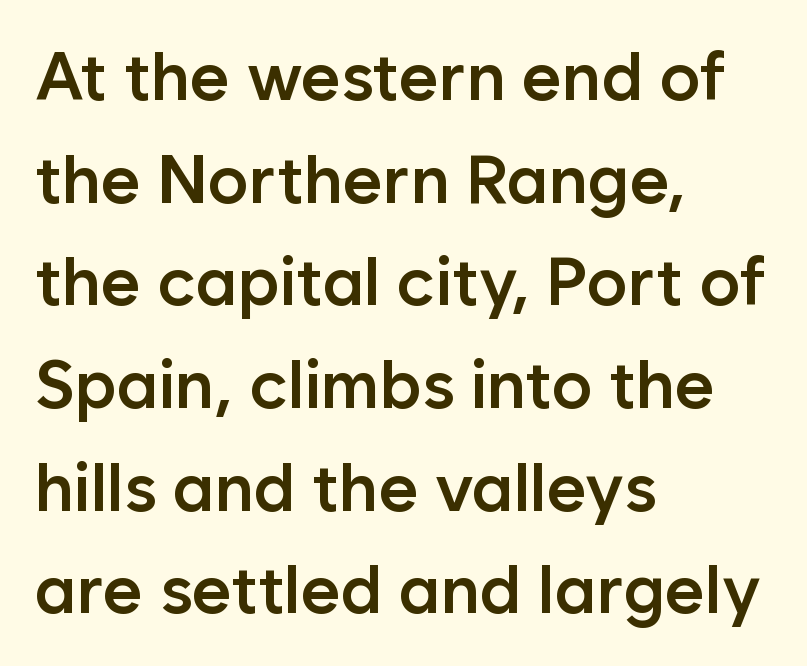
Q: Is the text bold? A: Semi-bold.
Q: Is the text italic (slanted)? A: No, it is upright.
Q: Is the typeface a serif or a sans-serif typeface? A: Sans-serif.
Q: Is the text underlined? A: No.
Q: How is the paragraph aligned? A: Left-aligned.
Q: Is the spacing between letters normal or unusually wide? A: Normal.
Q: Is the spacing between lines tight, normal or loose? A: Normal.
Q: Width (condensed, normal, or wide)? A: Normal.
Q: Stroke contrast? A: Low.
Q: x-height? A: Medium.
Q: Monospaced? A: No.
